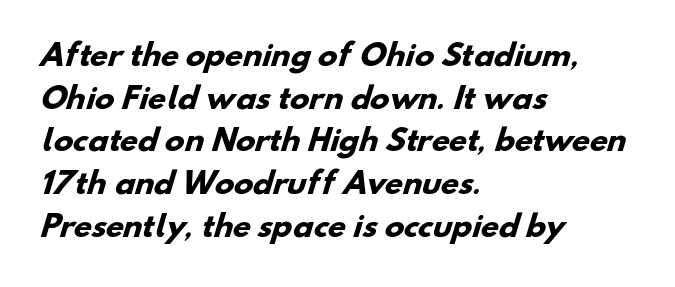
The image shows 29 px heavy sans-serif type; set left-aligned, normal line spacing (1.47x), normal letter spacing, not underlined; low stroke contrast and a small x-height.
